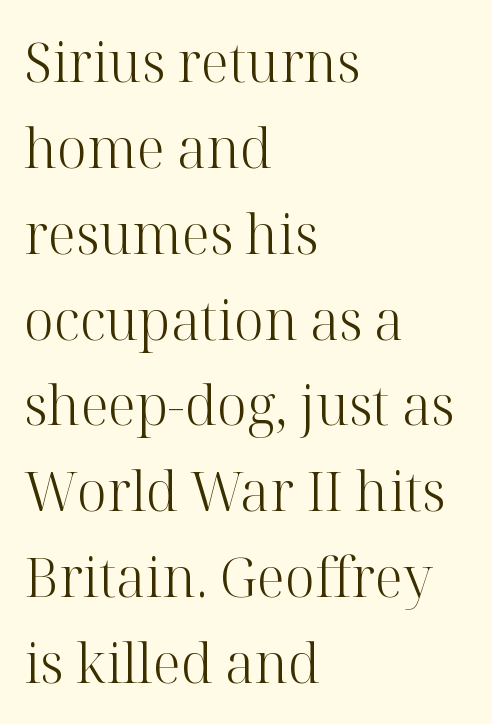
The image shows 54 px light serif type, upright; set left-aligned, normal line spacing (1.59x), normal letter spacing, not underlined; high stroke contrast and a medium x-height.
